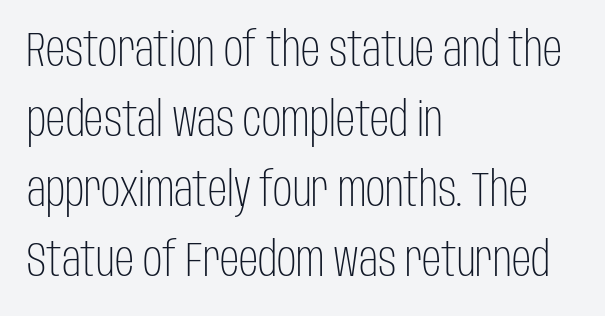
Q: Is the text bold? A: No.
Q: Is the text italic (slanted)? A: No, it is upright.
Q: Is the typeface a serif or a sans-serif typeface? A: Sans-serif.
Q: Is the text underlined? A: No.
Q: How is the paragraph aligned? A: Left-aligned.
Q: Is the spacing between letters normal or unusually wide? A: Normal.
Q: Is the spacing between lines tight, normal or loose? A: Normal.
Q: Width (condensed, normal, or wide)? A: Condensed.
Q: Stroke contrast? A: Low.
Q: x-height? A: Large.
Q: Monospaced? A: No.
